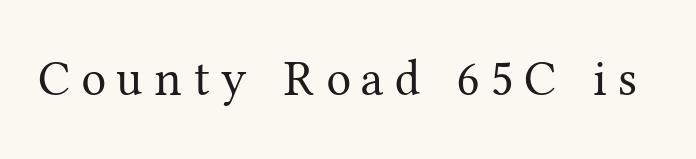
The image shows 50 px regular-weight serif type, upright; set unusually wide letter spacing (+0.22 em), not underlined; medium stroke contrast and a medium x-height.
